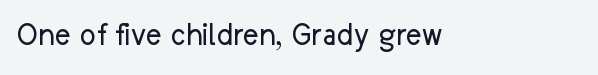
The image shows 34 px regular-weight sans-serif type, upright; set normal letter spacing, not underlined; low stroke contrast and a medium x-height.
